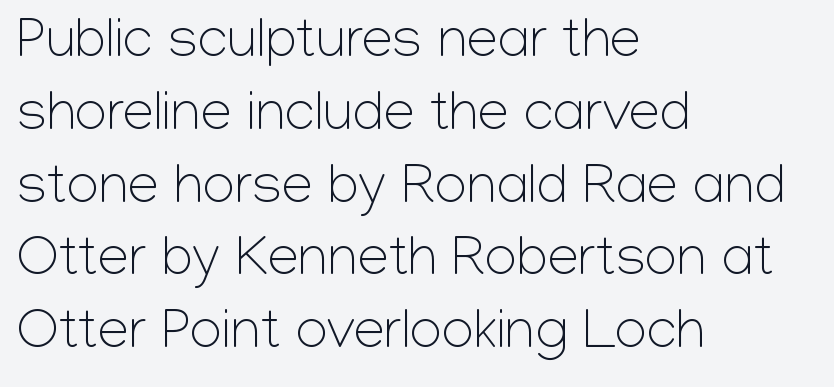
Stroke thickness stays within the range of a standard reading face or lighter. Italic: no, the glyphs are upright roman. You could not count columns in this text — the font is proportionally spaced. The words here are not underlined.
